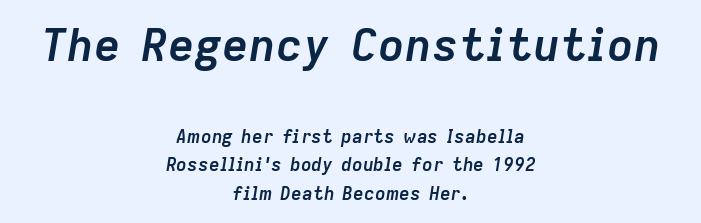
{"italic": "yes", "lean": "right", "slant_degrees": 9, "bold": "yes", "weight": "semibold", "width": "normal", "stroke_contrast": "low", "x_height": "medium", "monospaced": "no", "underline": "no", "align": "center", "line_spacing": "normal", "line_spacing_ratio": 1.59, "letter_spacing": "normal", "letter_spacing_em": 0.0, "larger_block": "first", "size_ratio": 2.5, "glyph_px": 45}
